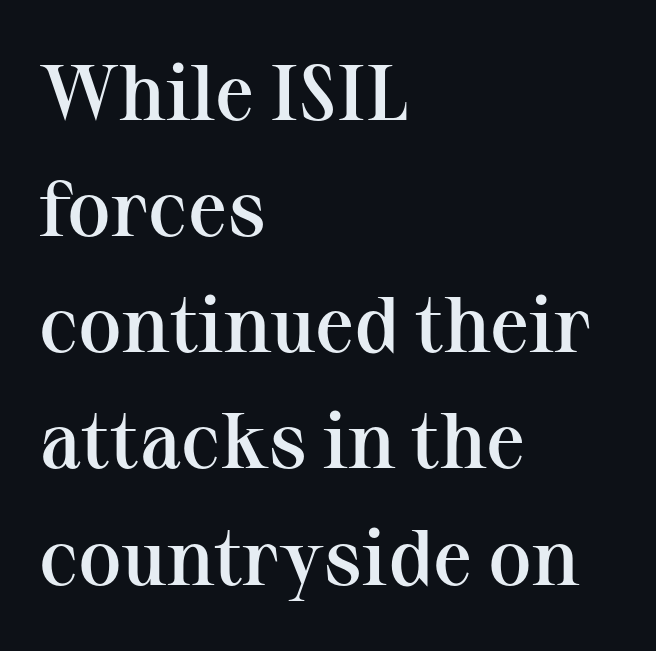
Unlike italic type, these characters show no tilt at all. Leading: standard. The string is rendered with underlining switched off. The passage shown is typed in a proportional face where columns would drift. The letterforms sit shoulder to shoulder at normal distance. Layout note: lines flush left.
